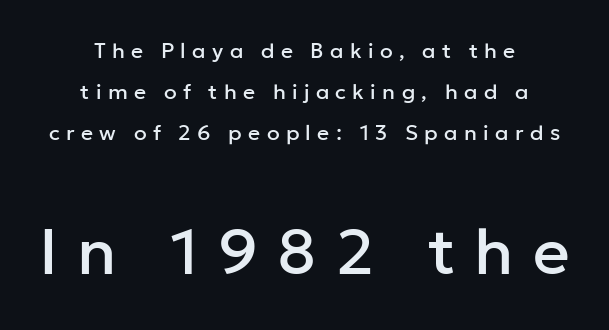
{"serif": "no", "italic": "no", "width": "normal", "stroke_contrast": "low", "x_height": "medium", "monospaced": "no", "underline": "no", "align": "center", "line_spacing": "loose", "line_spacing_ratio": 1.95, "letter_spacing": "wide", "letter_spacing_em": 0.3, "larger_block": "second", "size_ratio": 3.05, "glyph_px": 64}
